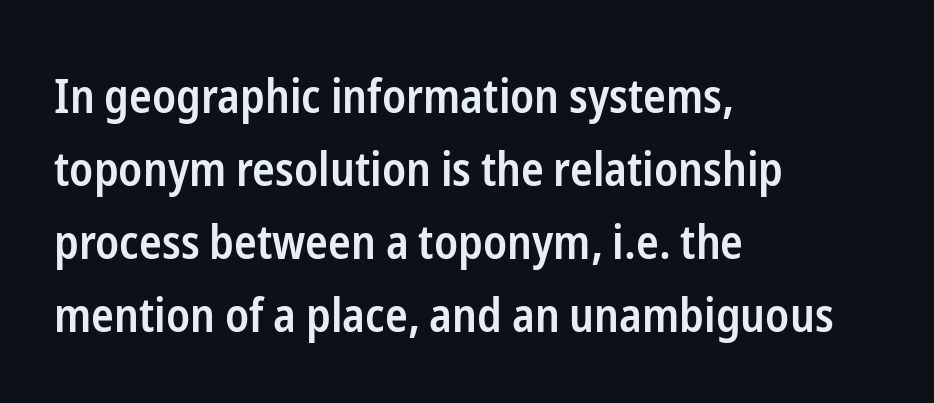
The image shows 47 px semibold, condensed sans-serif type, upright; set left-aligned, normal line spacing (1.55x), normal letter spacing, not underlined; low stroke contrast and a medium x-height.
